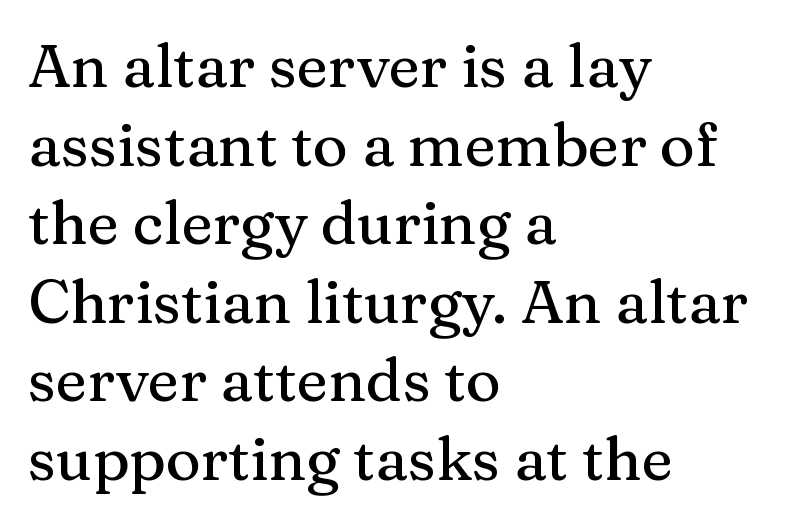
The image shows 60 px serif type, upright; set left-aligned, normal line spacing (1.31x), normal letter spacing, not underlined; medium stroke contrast and a medium x-height.
